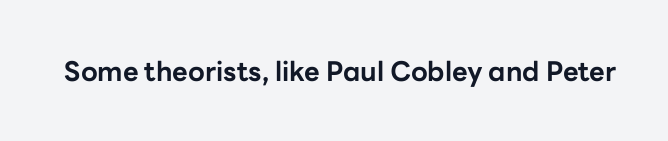
What stands out about the letter spacing? Nothing — it is the standard amount. No italicization has been applied; the sample stays upright. The gap between lines stays unmarked. Thick stems and heavy bowls — unmistakably bold.
